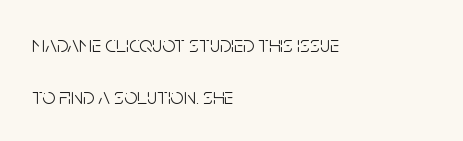
This is roman type, the default non-slanted kind. Tracking here is standard; glyphs follow each other at the usual distance. The lines in this sample share a left origin and differ only in where they stop. A clean baseline with only descenders dipping below it. The typeface has the unassuming heft of standard copy or less.
